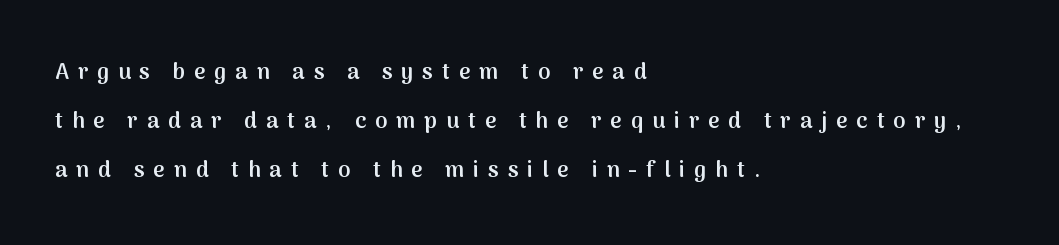
The image shows 22 px text type, upright; set left-aligned, loose line spacing (2.22x), unusually wide letter spacing (+0.41 em), not underlined.
